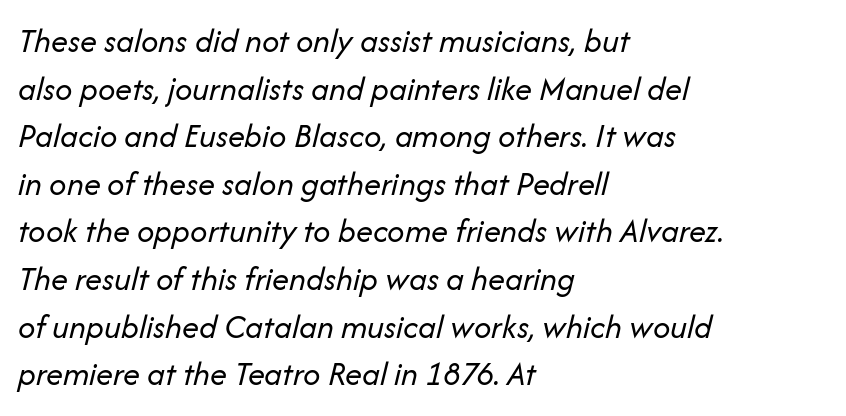
The image shows 34 px regular-weight type, italic (leaning right); set left-aligned, normal line spacing (1.4x), normal letter spacing, not underlined; low stroke contrast and a medium x-height.
